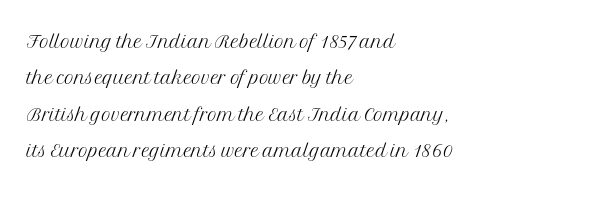
Short and long lines alike share a common starting point at left. The typeface has the unassuming heft of standard copy or less. Is the letter spacing exaggerated? No — it looks like the ordinary default. Has an underline been added? It has not.
